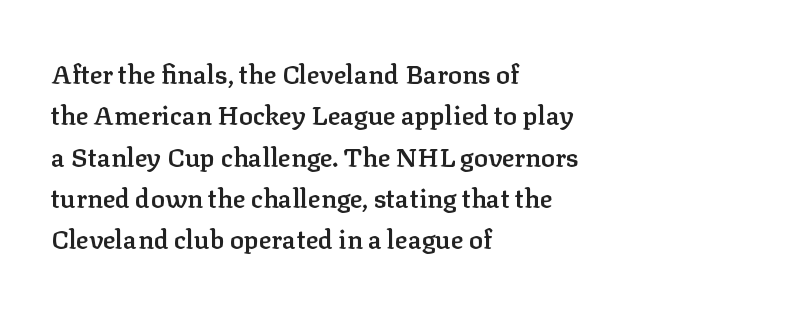
{"italic": "no", "bold": "semi", "underline": "no", "align": "left", "line_spacing": "normal", "line_spacing_ratio": 1.59, "letter_spacing": "normal", "letter_spacing_em": 0.0, "glyph_px": 26}
